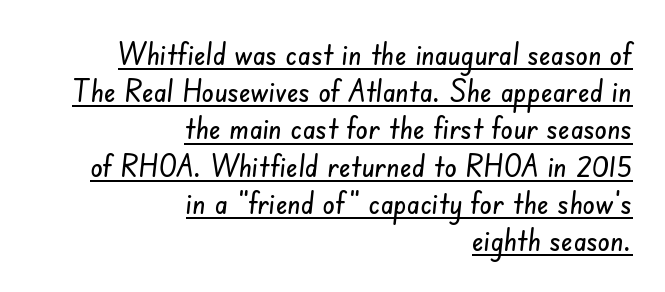
Q: Is the typeface a serif or a sans-serif typeface? A: Sans-serif.
Q: Is the text underlined? A: Yes.
Q: How is the paragraph aligned? A: Right-aligned.
Q: Is the spacing between letters normal or unusually wide? A: Normal.
Q: Width (condensed, normal, or wide)? A: Condensed.
Q: Stroke contrast? A: Low.
Q: x-height? A: Small.
Q: Monospaced? A: No.
